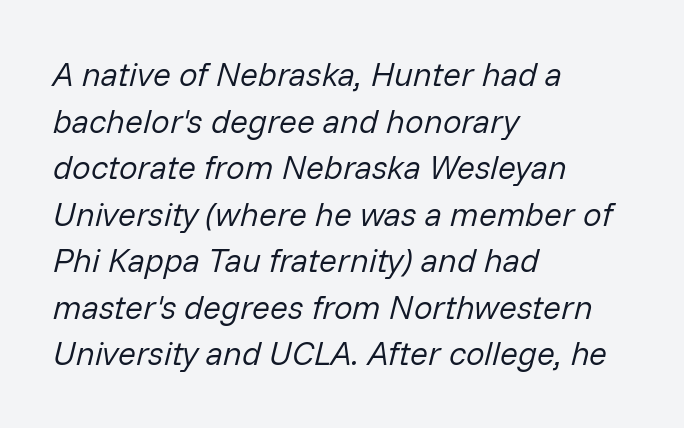
The letterforms sit at book weight or below. Between one letter and the next there's only the usual sliver of space. Note the varied advance widths — an 'i' is clearly narrower than an 'm'. Regarding leading, the lines here are spaced in the standard way.
